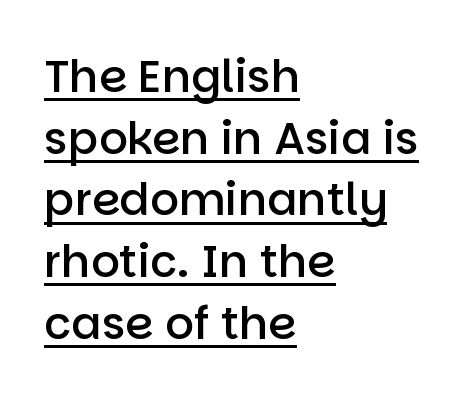
Q: Is the text bold? A: Semi-bold.
Q: Is the text italic (slanted)? A: No, it is upright.
Q: Is the typeface a serif or a sans-serif typeface? A: Sans-serif.
Q: Is the text underlined? A: Yes.
Q: How is the paragraph aligned? A: Left-aligned.
Q: Is the spacing between letters normal or unusually wide? A: Normal.
Q: Is the spacing between lines tight, normal or loose? A: Normal.
Q: Width (condensed, normal, or wide)? A: Normal.
Q: Stroke contrast? A: Low.
Q: x-height? A: Large.
Q: Monospaced? A: No.
